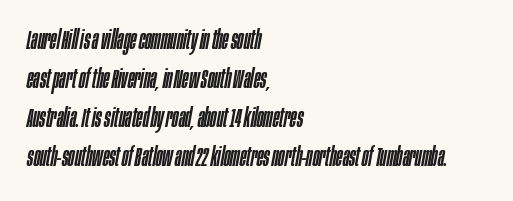
{"italic": "yes", "lean": "right", "slant_degrees": 10, "underline": "no", "align": "left", "line_spacing": "normal", "line_spacing_ratio": 1.45, "letter_spacing": "normal", "letter_spacing_em": 0.0, "glyph_px": 27}
